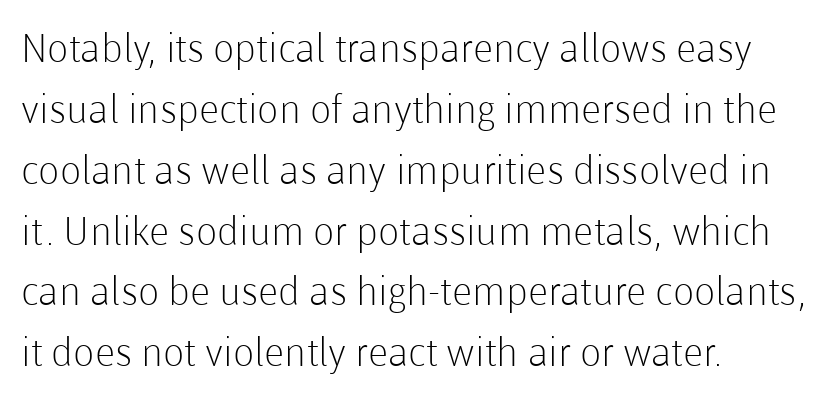
{"serif": "no", "italic": "no", "bold": "no", "weight": "light", "width": "normal", "stroke_contrast": "low", "x_height": "medium", "monospaced": "no", "underline": "no", "align": "left", "line_spacing": "normal", "line_spacing_ratio": 1.56, "letter_spacing": "normal", "letter_spacing_em": 0.0, "glyph_px": 39}
